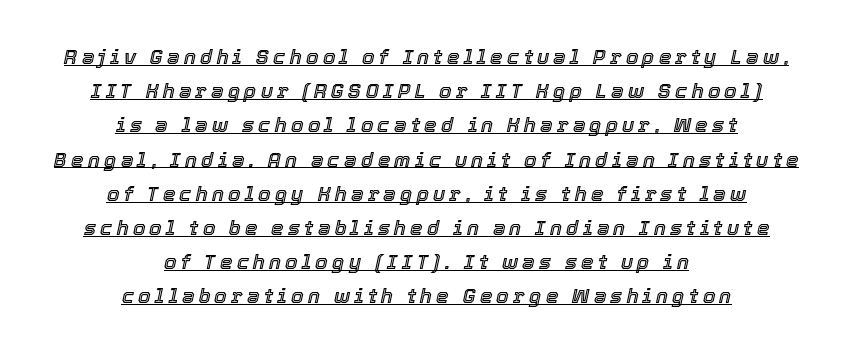
The image shows 20 px text type, italic (leaning right); set centered, line spacing 1.71x, unusually wide letter spacing (+0.21 em), underlined.
